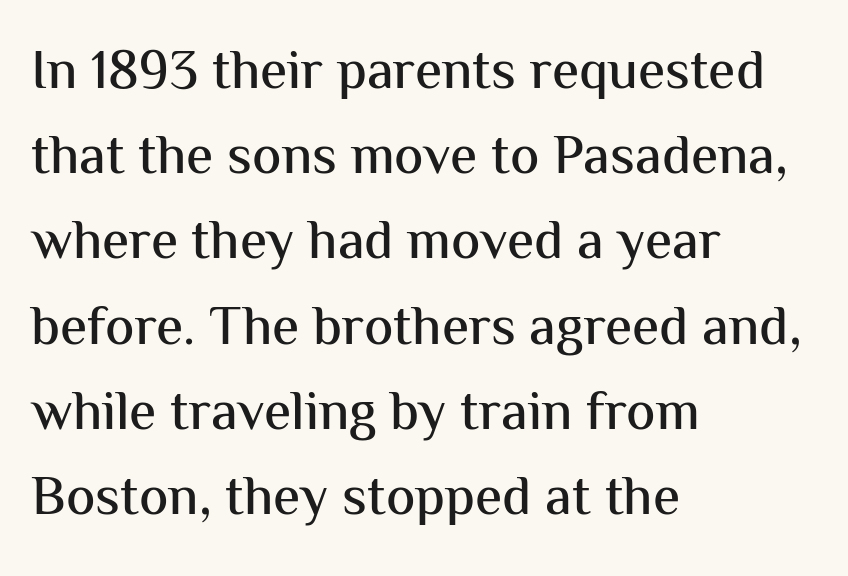
Q: Is the text italic (slanted)? A: No, it is upright.
Q: Is the typeface a serif or a sans-serif typeface? A: Sans-serif.
Q: Is the text underlined? A: No.
Q: How is the paragraph aligned? A: Left-aligned.
Q: Is the spacing between letters normal or unusually wide? A: Normal.
Q: Is the spacing between lines tight, normal or loose? A: Normal.
Q: Width (condensed, normal, or wide)? A: Normal.
Q: Stroke contrast? A: Medium.
Q: x-height? A: Medium.
Q: Monospaced? A: No.
